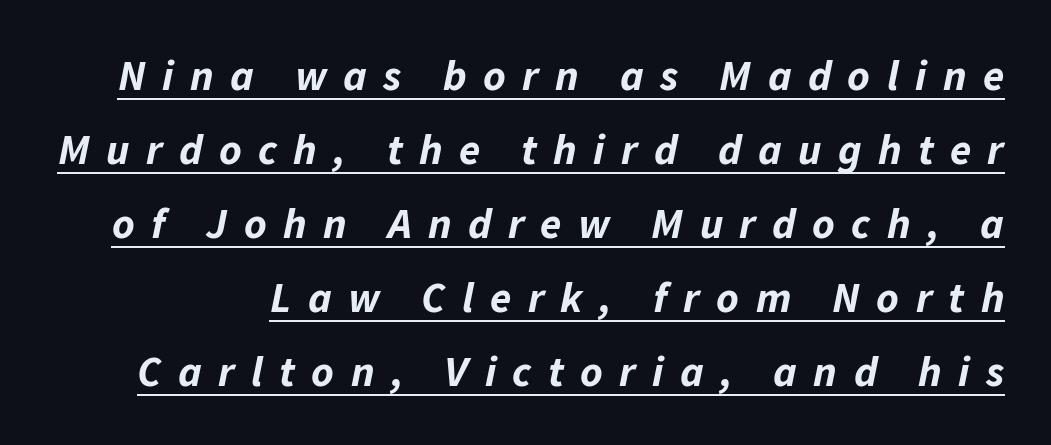
Q: Is the text bold? A: Yes.
Q: Is the text italic (slanted)? A: Yes, it leans right by about 11 degrees.
Q: Is the text underlined? A: Yes.
Q: Is the spacing between letters normal or unusually wide? A: Unusually wide.
Q: Width (condensed, normal, or wide)? A: Normal.
Q: Stroke contrast? A: Low.
Q: x-height? A: Medium.
Q: Monospaced? A: No.
